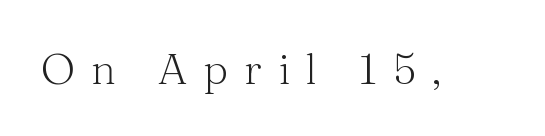
Stroke thickness stays within the range of a standard reading face or lighter. Posture: upright roman. Stroke terminals: seriffed. Honestly, the letter spacing is so wide it's the main thing you notice.
